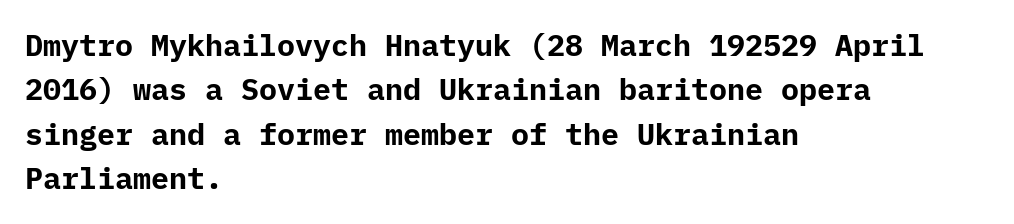
The lettering holds an erect, upright posture throughout. Bare-footed words on every line. Look at the stroke-to-counter ratio: heavy, a bold. A sans-serif font was chosen for this passage.
